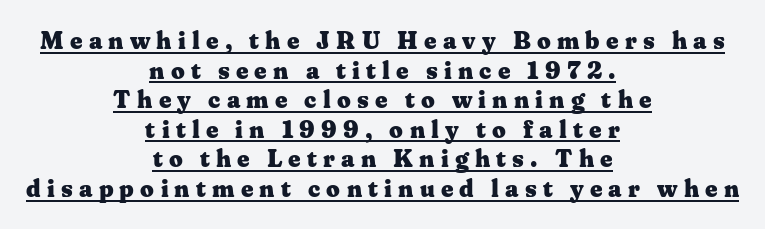
Q: Is the text bold? A: Yes.
Q: Is the text italic (slanted)? A: No, it is upright.
Q: Is the text underlined? A: Yes.
Q: How is the paragraph aligned? A: Centered.
Q: Is the spacing between letters normal or unusually wide? A: Unusually wide.
